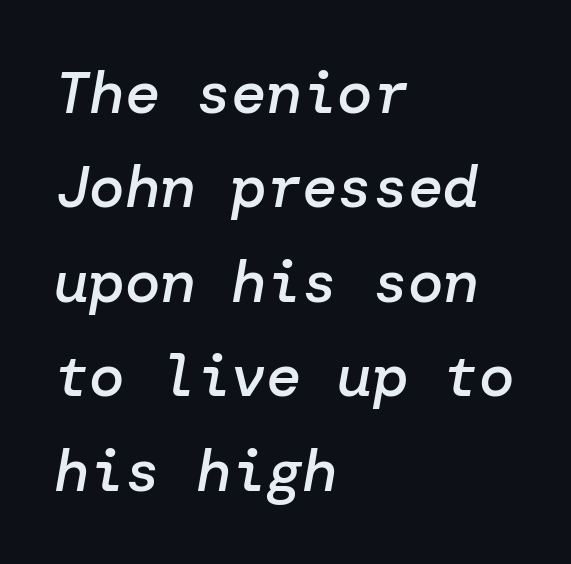
Q: Is the text bold? A: Semi-bold.
Q: Is the text italic (slanted)? A: Yes, it leans right by about 10 degrees.
Q: Is the text underlined? A: No.
Q: How is the paragraph aligned? A: Left-aligned.
Q: Is the spacing between letters normal or unusually wide? A: Normal.
Q: Is the spacing between lines tight, normal or loose? A: Normal.
Q: Width (condensed, normal, or wide)? A: Normal.
Q: Stroke contrast? A: Low.
Q: x-height? A: Medium.
